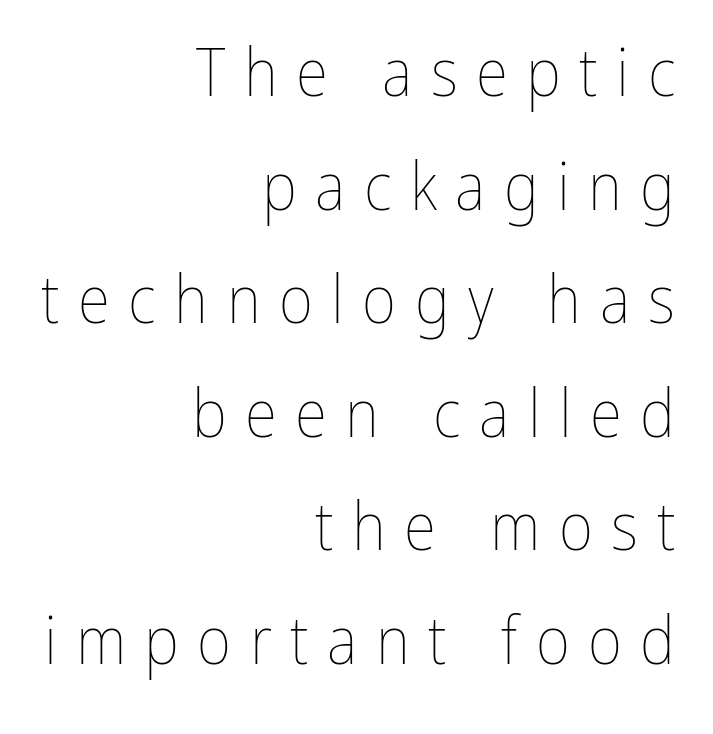
Descender tails drop into unmarked territory. Ordinary non-slanted type is in use. The gaps between neighbouring characters are conspicuously large. The paragraph has a hard right edge and a soft left edge.
